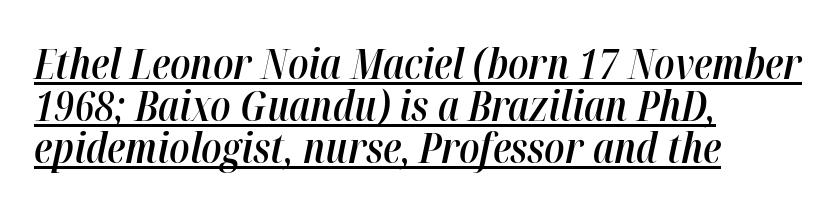
Q: Is the text bold? A: Semi-bold.
Q: Is the text italic (slanted)? A: Yes, it leans right by about 12 degrees.
Q: Is the text underlined? A: Yes.
Q: How is the paragraph aligned? A: Left-aligned.
Q: Is the spacing between letters normal or unusually wide? A: Normal.
Q: Is the spacing between lines tight, normal or loose? A: Tight.
Q: Width (condensed, normal, or wide)? A: Condensed.
Q: Stroke contrast? A: High.
Q: x-height? A: Medium.
Q: Monospaced? A: No.
